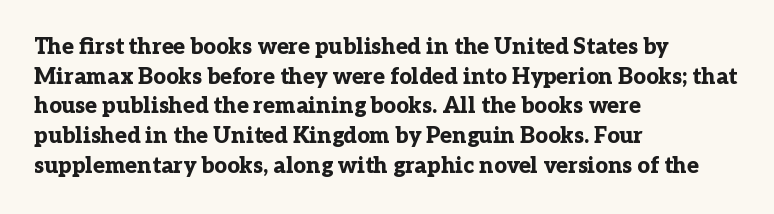
The image shows 22 px bold type, upright; set left-aligned, normal line spacing (1.35x), normal letter spacing, not underlined.
